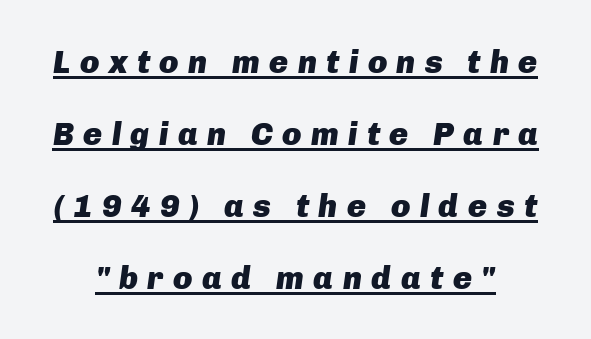
Q: Is the text bold? A: Yes.
Q: Is the text italic (slanted)? A: Yes, it leans right by about 8 degrees.
Q: Is the text underlined? A: Yes.
Q: Is the spacing between letters normal or unusually wide? A: Unusually wide.
Q: Is the spacing between lines tight, normal or loose? A: Loose.
Q: Width (condensed, normal, or wide)? A: Normal.
Q: Stroke contrast? A: Low.
Q: x-height? A: Medium.
Q: Monospaced? A: No.
